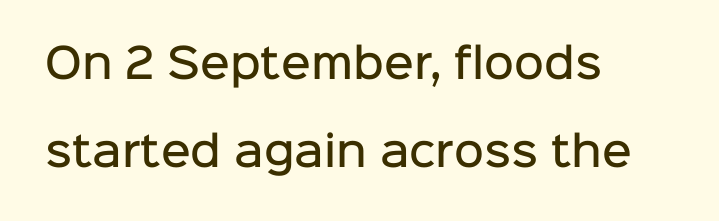
The image shows 41 px semibold sans-serif type, upright; set left-aligned, loose line spacing (2.15x), normal letter spacing, not underlined; low stroke contrast and a medium x-height.
